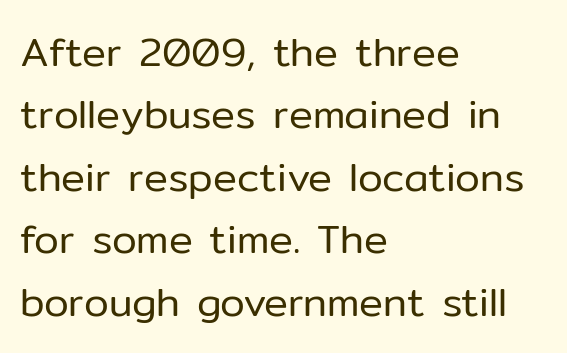
{"serif": "no", "italic": "no", "bold": "no", "weight": "regular", "width": "normal", "stroke_contrast": "low", "x_height": "medium", "monospaced": "no", "underline": "no", "align": "left", "line_spacing": "normal", "line_spacing_ratio": 1.56, "letter_spacing": "normal", "letter_spacing_em": 0.0, "glyph_px": 40}
